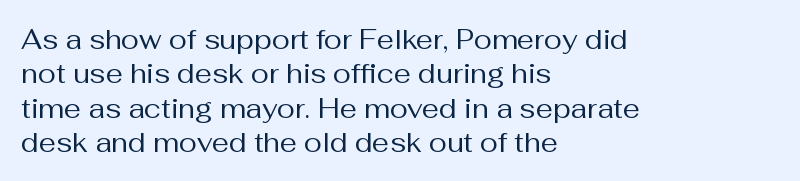
Q: Is the text bold? A: No.
Q: Is the text italic (slanted)? A: No, it is upright.
Q: Is the text underlined? A: No.
Q: How is the paragraph aligned? A: Left-aligned.
Q: Is the spacing between letters normal or unusually wide? A: Normal.
Q: Is the spacing between lines tight, normal or loose? A: Normal.
